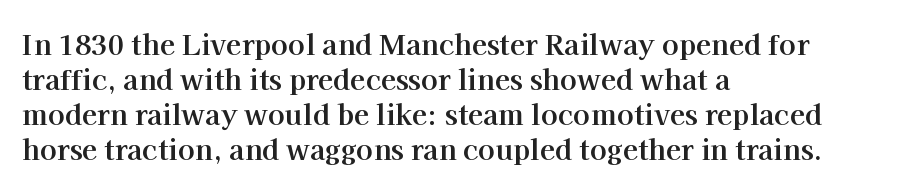
Q: Is the text bold? A: Yes.
Q: Is the text italic (slanted)? A: No, it is upright.
Q: Is the typeface a serif or a sans-serif typeface? A: Serif.
Q: Is the text underlined? A: No.
Q: How is the paragraph aligned? A: Left-aligned.
Q: Is the spacing between letters normal or unusually wide? A: Normal.
Q: Is the spacing between lines tight, normal or loose? A: Normal.
Q: Width (condensed, normal, or wide)? A: Normal.
Q: Stroke contrast? A: High.
Q: x-height? A: Medium.
Q: Monospaced? A: No.
